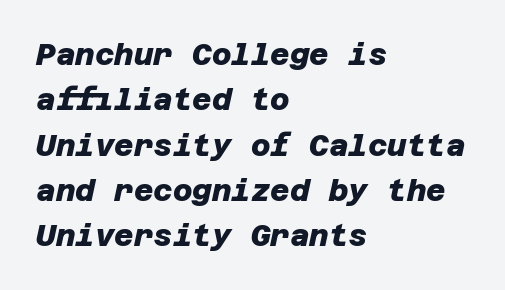
{"serif": "no", "bold": "yes", "weight": "heavy", "width": "normal", "stroke_contrast": "low", "x_height": "large", "underline": "no", "align": "left", "line_spacing": "normal", "line_spacing_ratio": 1.51, "letter_spacing": "normal", "letter_spacing_em": 0.0, "glyph_px": 30}
